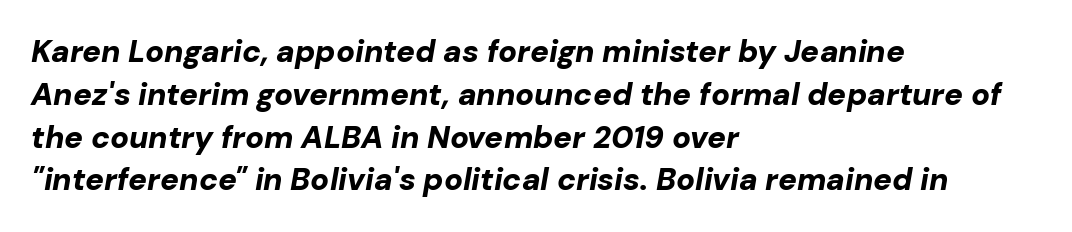
{"italic": "yes", "lean": "right", "slant_degrees": 10, "bold": "yes", "weight": "bold", "width": "normal", "stroke_contrast": "low", "x_height": "medium", "monospaced": "no", "underline": "no", "align": "left", "line_spacing": "normal", "line_spacing_ratio": 1.38, "letter_spacing": "normal", "letter_spacing_em": 0.0, "glyph_px": 31}
